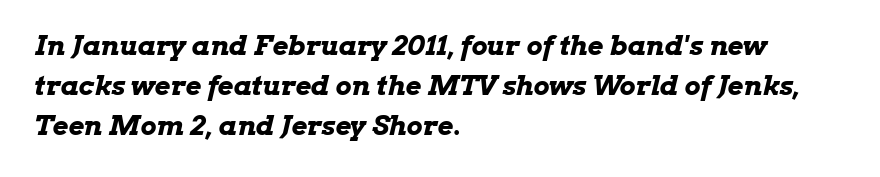
The image shows 27 px bold type, italic (leaning right); set left-aligned, normal line spacing (1.49x), normal letter spacing, not underlined.
